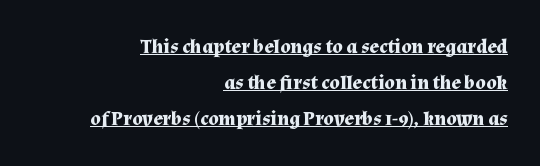
{"italic": "no", "bold": "yes", "underline": "yes", "align": "right", "line_spacing_ratio": 1.81, "letter_spacing": "normal", "letter_spacing_em": 0.0, "glyph_px": 20}
